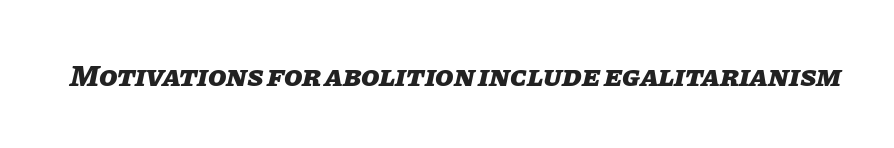
Q: Is the text bold? A: Yes.
Q: Is the text italic (slanted)? A: Yes, it leans right by about 11 degrees.
Q: Is the text underlined? A: No.
Q: Is the spacing between letters normal or unusually wide? A: Normal.
Q: Width (condensed, normal, or wide)? A: Normal.
Q: Stroke contrast? A: Low.
Q: x-height? A: Large.
Q: Monospaced? A: No.
